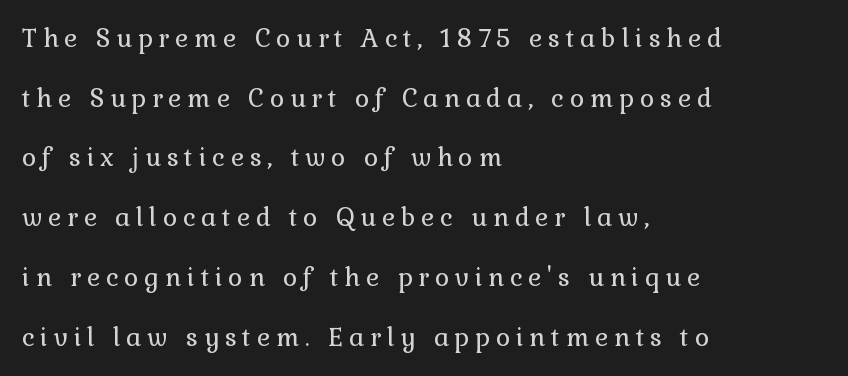
The image shows 25 px text type, upright; set left-aligned, loose line spacing (2.39x), unusually wide letter spacing (+0.23 em), not underlined.
